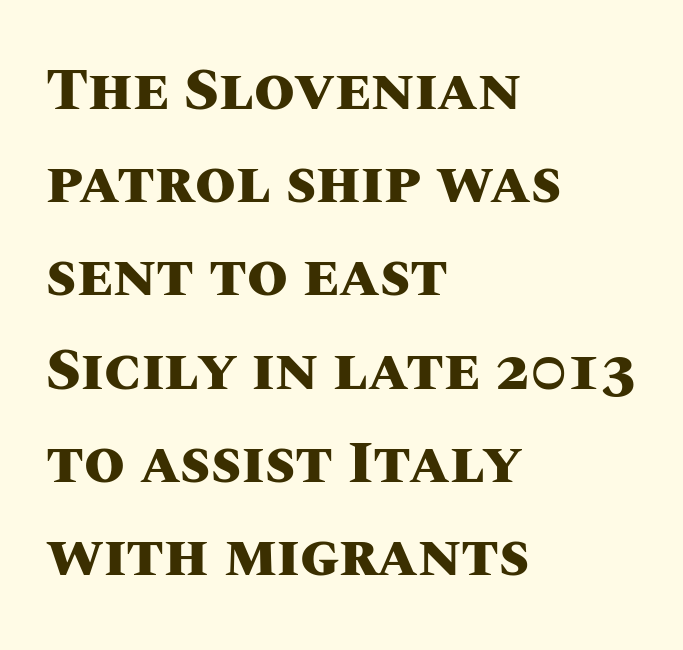
Q: Is the text bold? A: Yes.
Q: Is the text italic (slanted)? A: No, it is upright.
Q: Is the text underlined? A: No.
Q: How is the paragraph aligned? A: Left-aligned.
Q: Is the spacing between letters normal or unusually wide? A: Normal.
Q: Is the spacing between lines tight, normal or loose? A: Normal.
Q: Width (condensed, normal, or wide)? A: Normal.
Q: Stroke contrast? A: Medium.
Q: x-height? A: Large.
Q: Monospaced? A: No.
